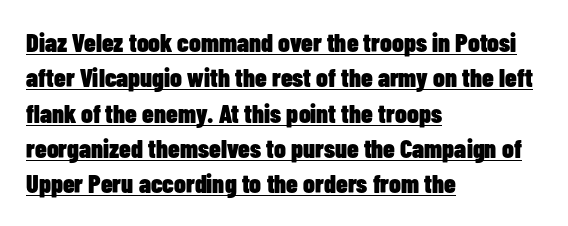
Q: Is the text bold? A: Yes.
Q: Is the text italic (slanted)? A: No, it is upright.
Q: Is the text underlined? A: Yes.
Q: How is the paragraph aligned? A: Left-aligned.
Q: Is the spacing between letters normal or unusually wide? A: Normal.
Q: Is the spacing between lines tight, normal or loose? A: Normal.
